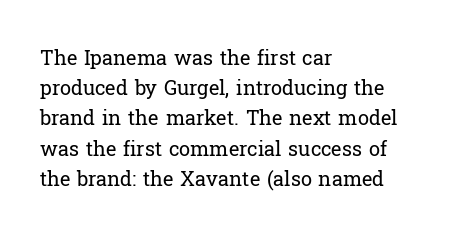
What stands out about the letter spacing? Nothing — it is the standard amount. The axis of the letterforms is exactly vertical. Check the space under the baseline: it is left empty. Evenly set lines give the paragraph a standard silhouette.
